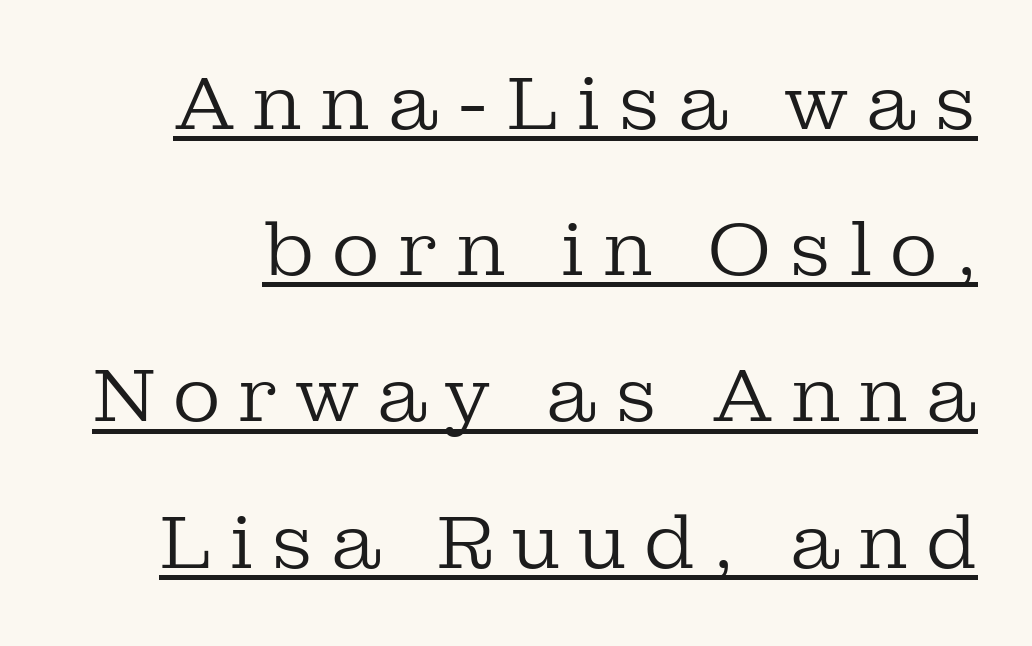
{"serif": "yes", "italic": "no", "bold": "no", "weight": "regular", "width": "normal", "stroke_contrast": "low", "x_height": "medium", "monospaced": "no", "underline": "yes", "line_spacing": "loose", "line_spacing_ratio": 1.95, "letter_spacing": "wide", "letter_spacing_em": 0.22, "glyph_px": 75}
